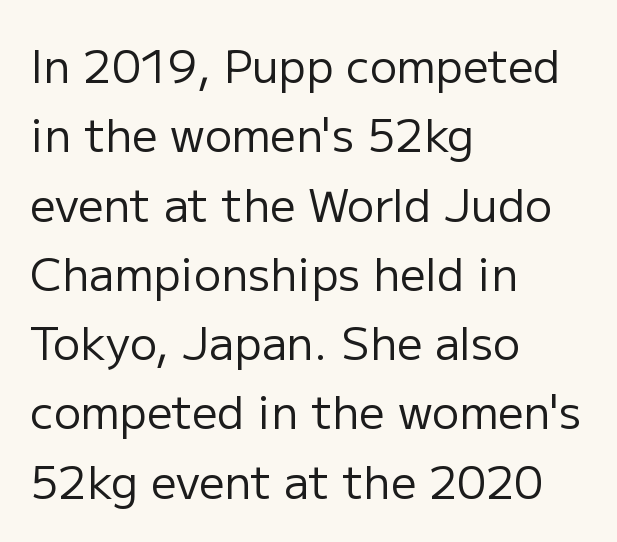
The image shows 45 px regular-weight sans-serif type, upright; set left-aligned, normal line spacing (1.54x), normal letter spacing, not underlined; low stroke contrast and a medium x-height.
